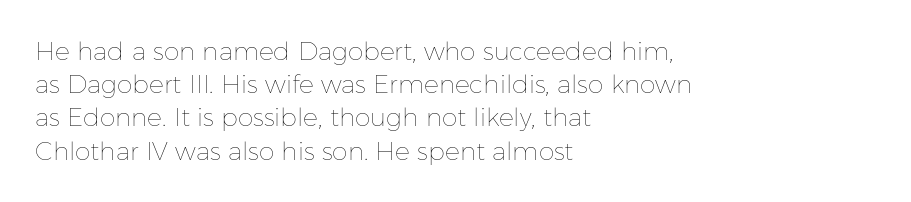
{"italic": "no", "bold": "no", "underline": "no", "align": "left", "line_spacing": "normal", "line_spacing_ratio": 1.33, "letter_spacing": "normal", "letter_spacing_em": 0.0, "glyph_px": 25}
